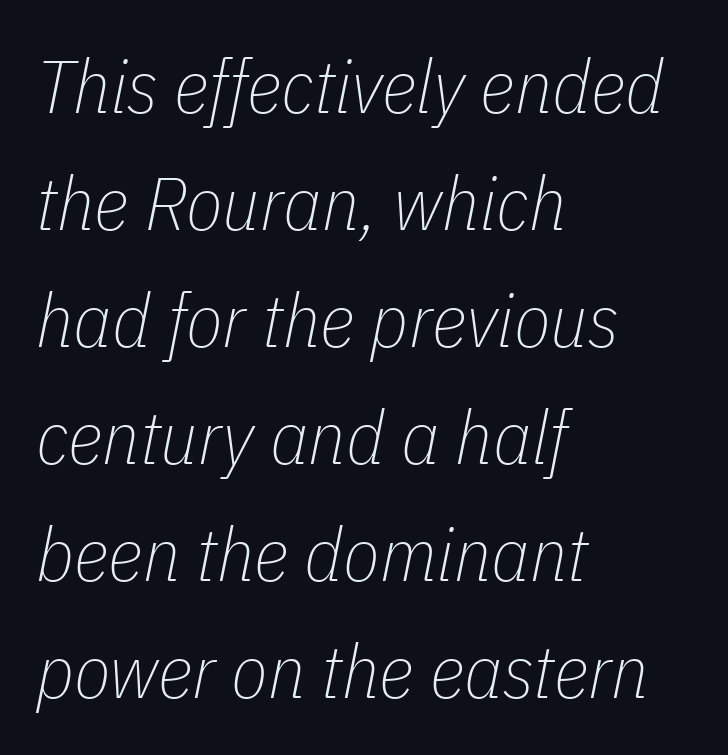
Does the lettering tilt? It does — this is italic. Nobody touched the tracking dial on this one. No letter is thick-stroked: the sample isn't bold. Interline gaps are of average width in this sample. A typesetter would call this proportional, since set widths differ per character.
